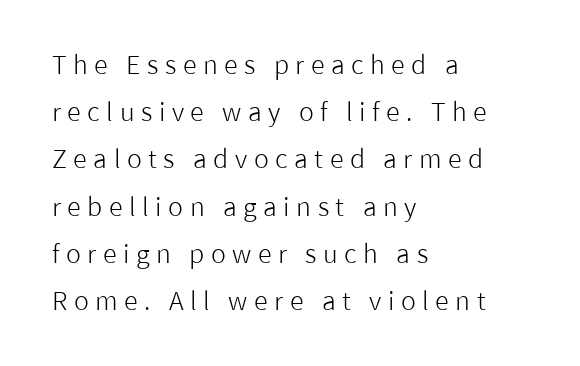
Q: Is the text bold? A: No.
Q: Is the text italic (slanted)? A: No, it is upright.
Q: Is the text underlined? A: No.
Q: How is the paragraph aligned? A: Left-aligned.
Q: Is the spacing between letters normal or unusually wide? A: Unusually wide.
